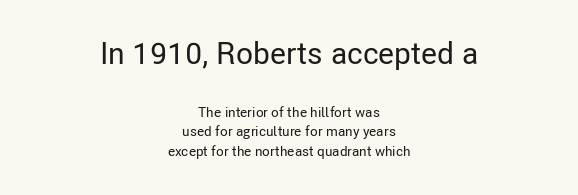
The image shows 31 px condensed sans-serif type, upright; set centered, normal line spacing (1.41x), normal letter spacing, not underlined; the first (top) block is 2.21x larger; low stroke contrast and a medium x-height.
